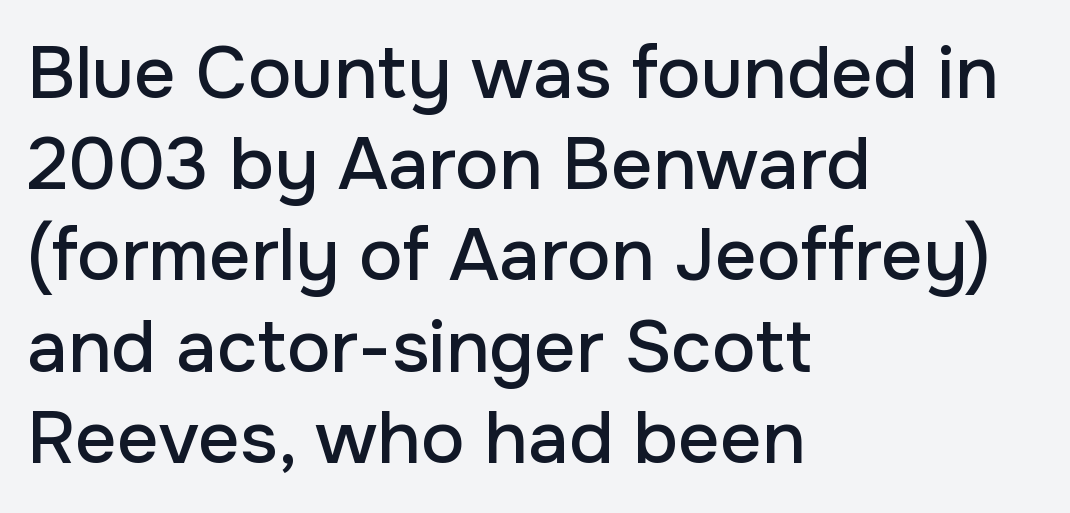
The image shows 73 px sans-serif type, upright; set left-aligned, normal line spacing (1.25x), normal letter spacing, not underlined; low stroke contrast and a medium x-height.
